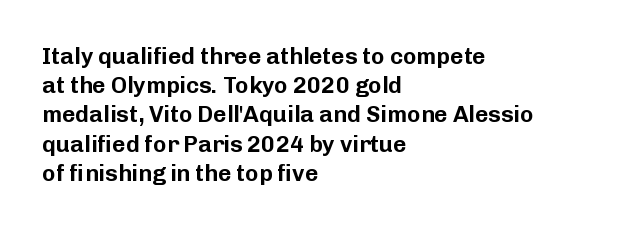
Interline gaps are of average width in this sample. Short note: letters normally spaced. Posture: vertical. The strip under each line holds only bare page. Which margin do the lines hug? The left one — the right edge is uneven.
